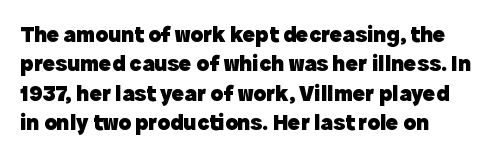
In terms of posture, this sample is upright. Whoever set this chose a conventional vertical rhythm. The space directly below the letters is spotless. A typesetter would call this zero additional tracking.
